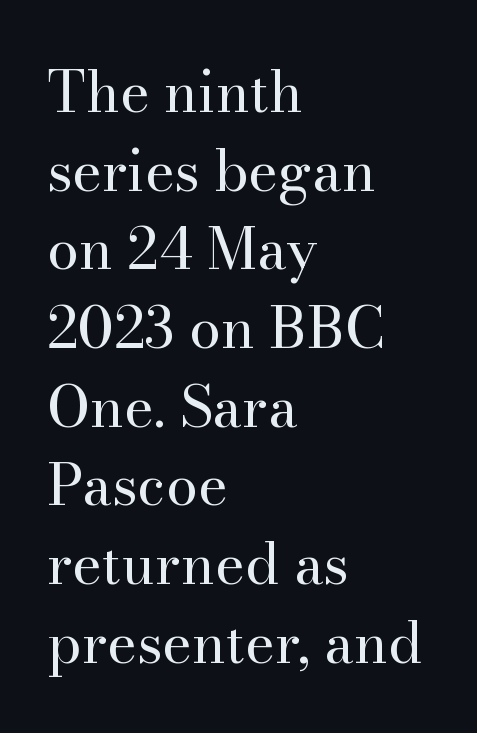
The typography opts for an upright posture over an oblique one. Decoration check: the copy has no underline. The face used here is seriffed, in the tradition of book romans. Each new line begins a customary step beneath the previous one. No extra ink here — the face is not bold.
